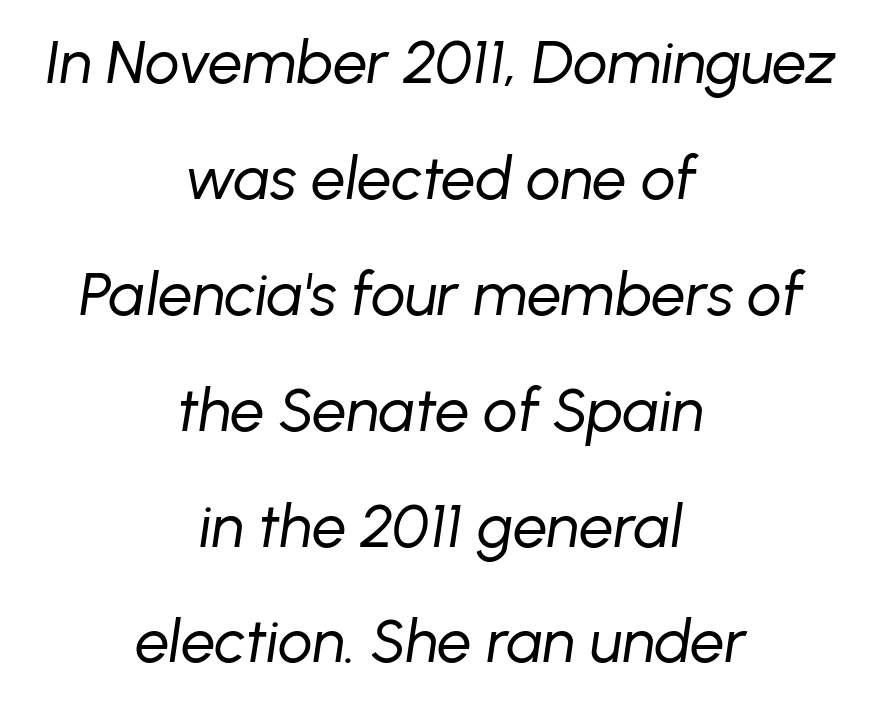
Q: Is the text bold? A: No.
Q: Is the text italic (slanted)? A: Yes, it leans right by about 8 degrees.
Q: Is the text underlined? A: No.
Q: How is the paragraph aligned? A: Centered.
Q: Is the spacing between letters normal or unusually wide? A: Normal.
Q: Is the spacing between lines tight, normal or loose? A: Loose.
Q: Width (condensed, normal, or wide)? A: Normal.
Q: Stroke contrast? A: Low.
Q: x-height? A: Medium.
Q: Monospaced? A: No.
